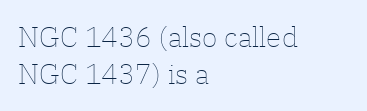
{"italic": "no", "bold": "no", "weight": "thin", "width": "normal", "stroke_contrast": "low", "x_height": "medium", "monospaced": "no", "underline": "no", "align": "left", "line_spacing": "normal", "line_spacing_ratio": 1.33, "letter_spacing": "normal", "letter_spacing_em": 0.0, "glyph_px": 28}
